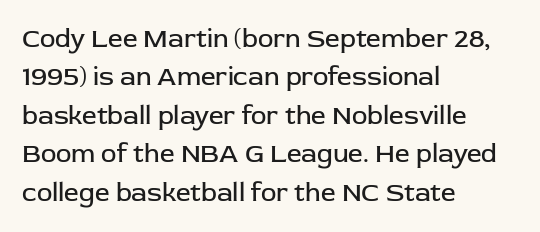
Q: Is the text bold? A: No.
Q: Is the text italic (slanted)? A: No, it is upright.
Q: Is the text underlined? A: No.
Q: How is the paragraph aligned? A: Left-aligned.
Q: Is the spacing between letters normal or unusually wide? A: Normal.
Q: Is the spacing between lines tight, normal or loose? A: Normal.
